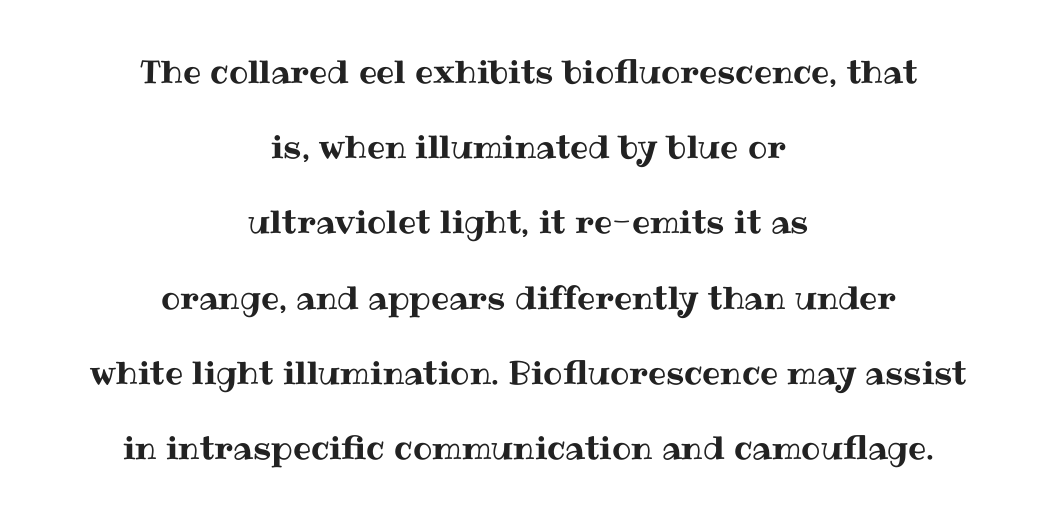
Q: Is the text italic (slanted)? A: No, it is upright.
Q: Is the text underlined? A: No.
Q: How is the paragraph aligned? A: Centered.
Q: Is the spacing between letters normal or unusually wide? A: Normal.
Q: Is the spacing between lines tight, normal or loose? A: Loose.
Q: Width (condensed, normal, or wide)? A: Normal.
Q: Stroke contrast? A: Medium.
Q: x-height? A: Medium.
Q: Monospaced? A: No.
